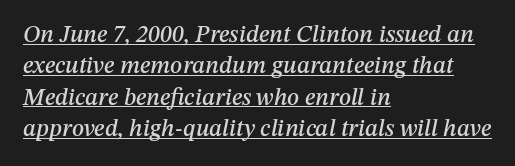
These lines sit exactly where default settings would place them. These lines were composed using italics. Default kerning and tracking; the words read as compact shapes. The setting favours the left margin, as ordinary paragraphs usually do.
